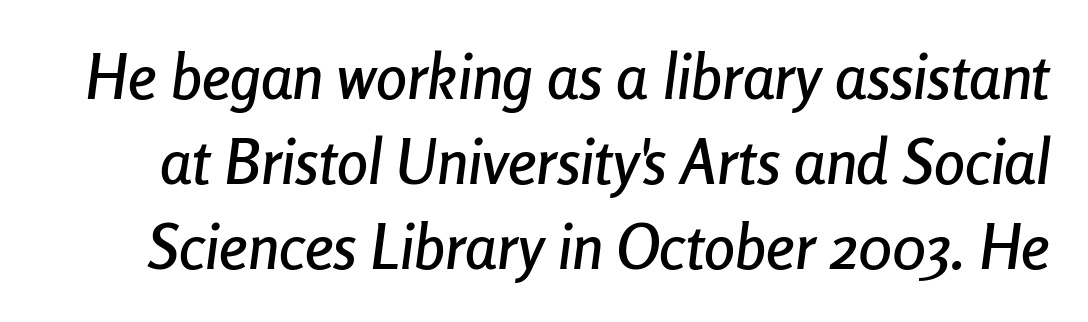
{"italic": "yes", "lean": "right", "slant_degrees": 8, "width": "condensed", "stroke_contrast": "low", "x_height": "medium", "monospaced": "no", "underline": "no", "line_spacing": "normal", "line_spacing_ratio": 1.37, "letter_spacing": "normal", "letter_spacing_em": 0.0, "glyph_px": 62}
